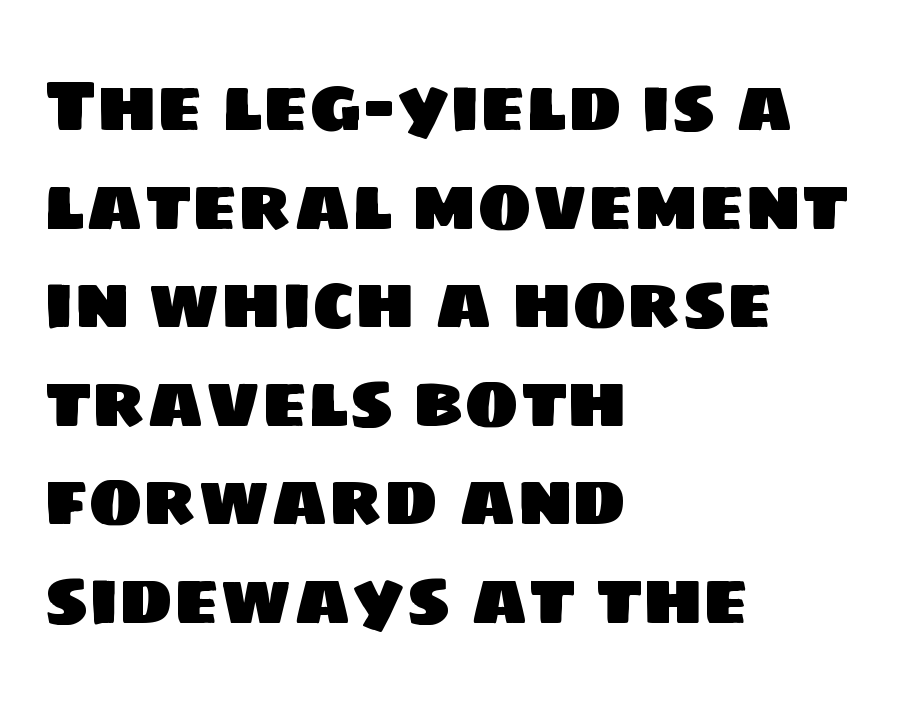
Is the block centered? No — it sits flush against the left margin. The text was rendered using a sans face with plain stroke endings. Regular leading. The strip under each line holds only bare page. The face used here is rendered with its standard letterfit. The passage shown is typed in a proportional face where columns would drift.
